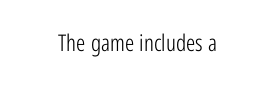
Q: Is the text bold? A: No.
Q: Is the text italic (slanted)? A: No, it is upright.
Q: Is the text underlined? A: No.
Q: Is the spacing between letters normal or unusually wide? A: Normal.
